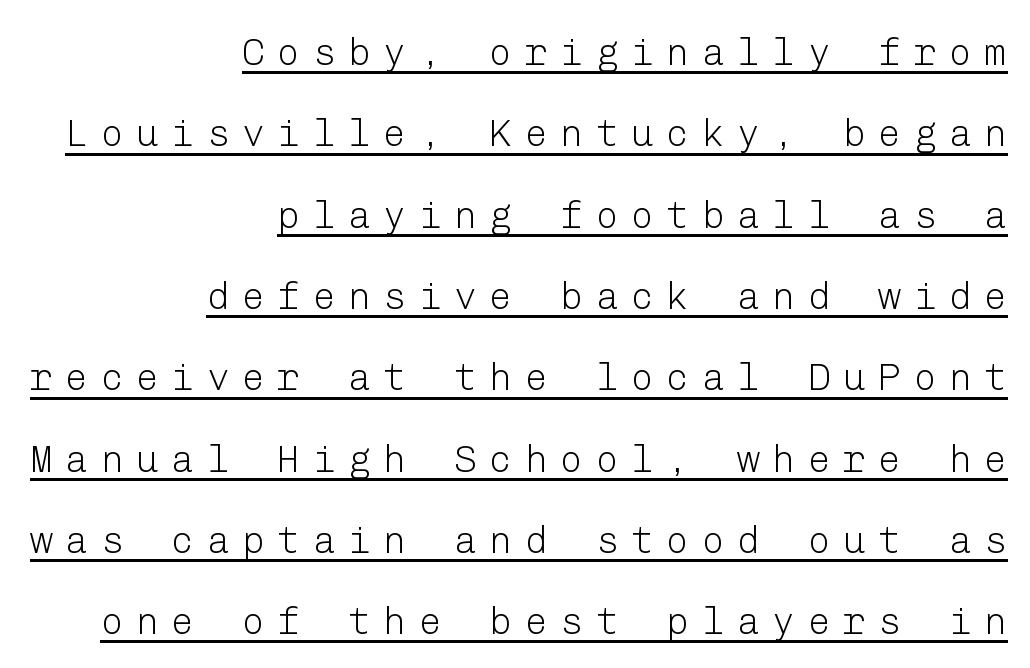
Q: Is the text bold? A: No.
Q: Is the text italic (slanted)? A: No, it is upright.
Q: Is the typeface a serif or a sans-serif typeface? A: Sans-serif.
Q: Is the text underlined? A: Yes.
Q: How is the paragraph aligned? A: Right-aligned.
Q: Is the spacing between letters normal or unusually wide? A: Unusually wide.
Q: Is the spacing between lines tight, normal or loose? A: Loose.
Q: Width (condensed, normal, or wide)? A: Normal.
Q: Stroke contrast? A: Low.
Q: x-height? A: Medium.
